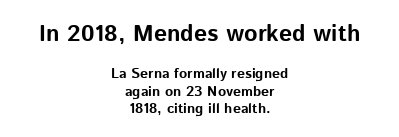
Anything drawn beneath the words? Only blank space. Typographic density is high because the face is bold. The tracking reads as untouched default to a designer's eye. Of the two passages, the one on top uses the larger point size. Centered paragraph, ragged on both sides. Posture: upright roman.
